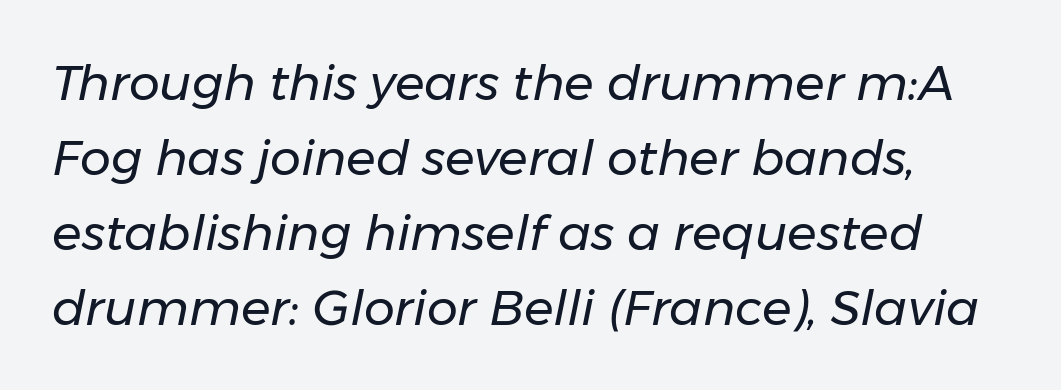
Honestly, there is no underline to notice here at all. Horizontal bands of white between lines are of average thickness. What stands out about the letter spacing? Nothing — it is the standard amount. A typesetter would mark this as italic.
